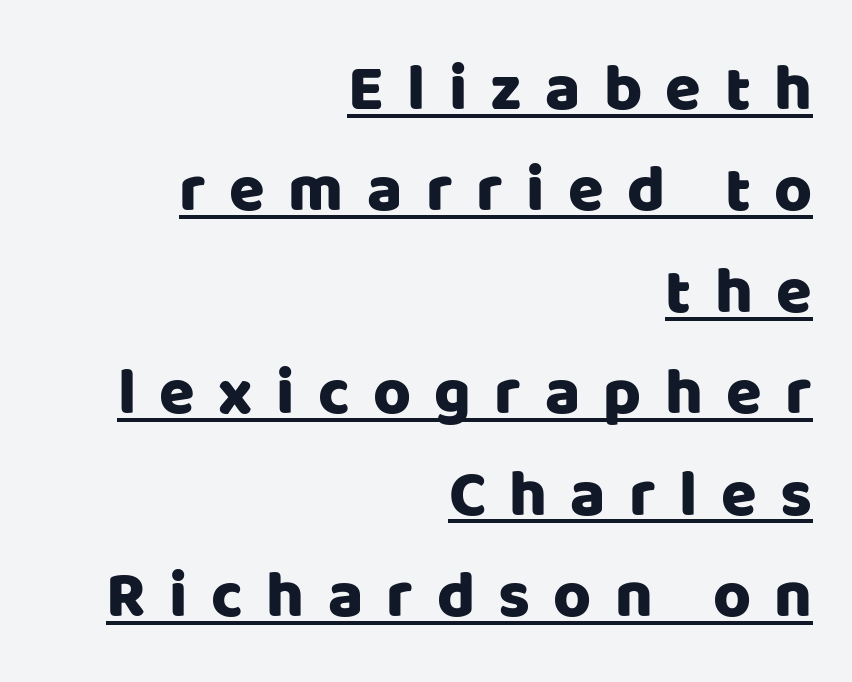
The image shows 65 px sans-serif type, upright; set right-aligned, normal line spacing (1.56x), unusually wide letter spacing (+0.36 em), underlined; low stroke contrast and a large x-height.
